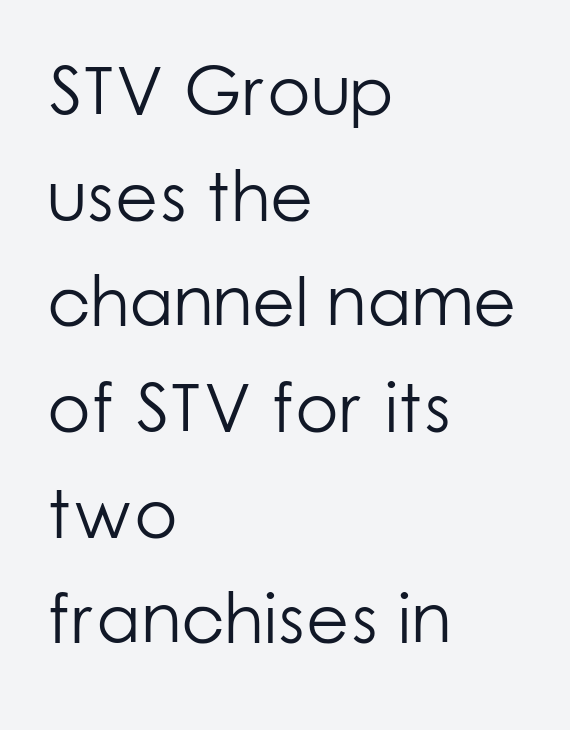
{"serif": "no", "italic": "no", "bold": "no", "weight": "light", "width": "normal", "stroke_contrast": "low", "x_height": "medium", "monospaced": "no", "underline": "no", "align": "left", "line_spacing": "normal", "line_spacing_ratio": 1.51, "letter_spacing": "normal", "letter_spacing_em": 0.0, "glyph_px": 70}
